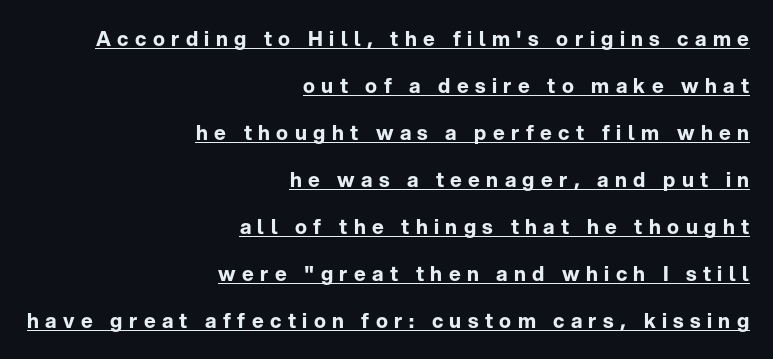
Q: Is the text bold? A: Yes.
Q: Is the text italic (slanted)? A: No, it is upright.
Q: Is the text underlined? A: Yes.
Q: How is the paragraph aligned? A: Right-aligned.
Q: Is the spacing between letters normal or unusually wide? A: Unusually wide.
Q: Is the spacing between lines tight, normal or loose? A: Loose.
